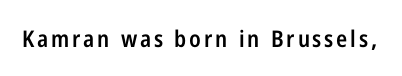
{"italic": "no", "bold": "semi", "underline": "no", "glyph_px": 23}
